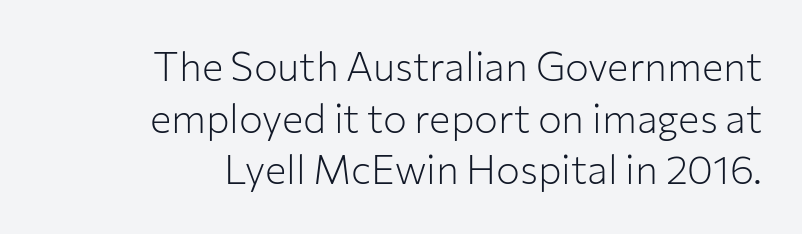
Q: Is the text bold? A: No.
Q: Is the text italic (slanted)? A: No, it is upright.
Q: Is the typeface a serif or a sans-serif typeface? A: Sans-serif.
Q: Is the text underlined? A: No.
Q: How is the paragraph aligned? A: Right-aligned.
Q: Is the spacing between letters normal or unusually wide? A: Normal.
Q: Is the spacing between lines tight, normal or loose? A: Normal.
Q: Width (condensed, normal, or wide)? A: Normal.
Q: Stroke contrast? A: Low.
Q: x-height? A: Medium.
Q: Monospaced? A: No.
